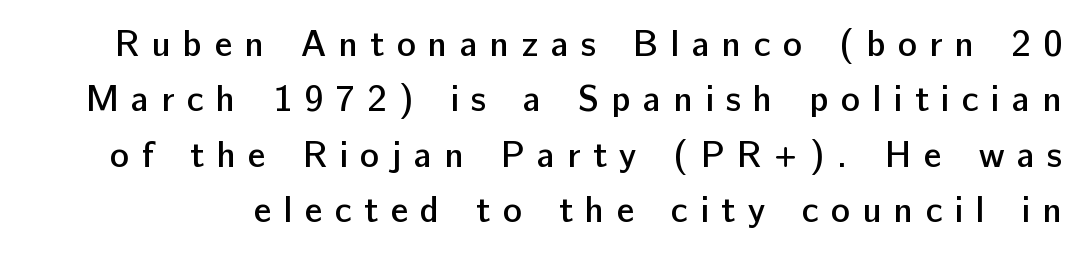
These lines were composed using upright roman letters. The letters advance in unequal steps, a hallmark of proportional type. Does the leading feel generous? No, just average. Anything drawn beneath the words? Only blank space.
